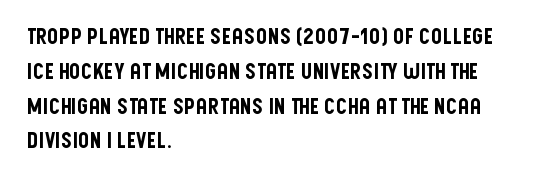
The image shows 22 px text type, upright; set left-aligned, normal line spacing (1.58x), normal letter spacing, not underlined.
